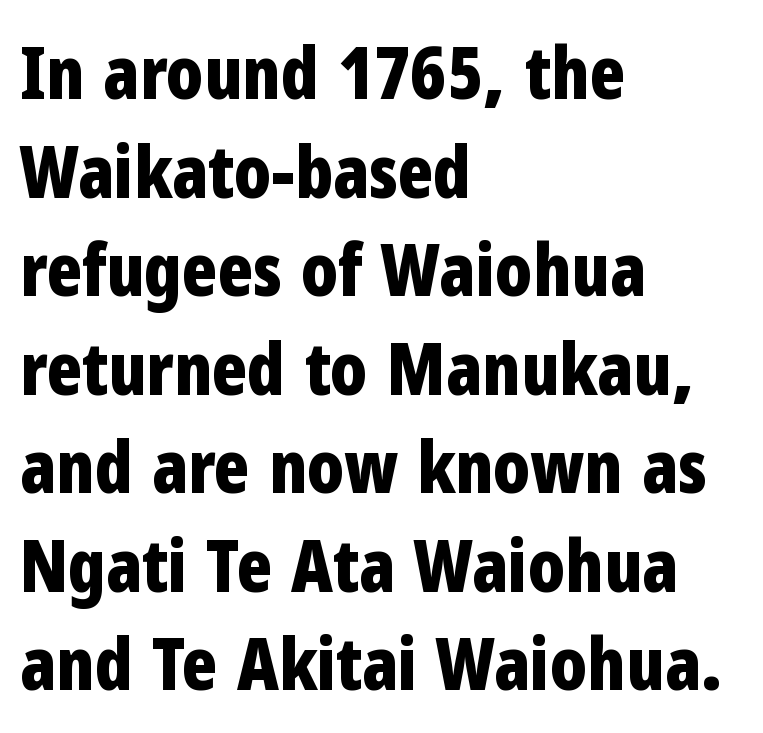
{"serif": "no", "italic": "no", "bold": "yes", "weight": "bold", "width": "condensed", "stroke_contrast": "low", "x_height": "medium", "monospaced": "no", "underline": "no", "align": "left", "line_spacing": "normal", "line_spacing_ratio": 1.35, "letter_spacing": "normal", "letter_spacing_em": 0.0, "glyph_px": 73}
